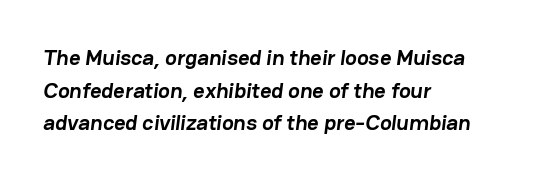
The image shows 22 px bold type; set left-aligned, normal line spacing (1.48x), normal letter spacing, not underlined.
